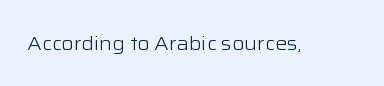
Q: Is the text bold? A: No.
Q: Is the text italic (slanted)? A: No, it is upright.
Q: Is the text underlined? A: No.
Q: Is the spacing between letters normal or unusually wide? A: Normal.
